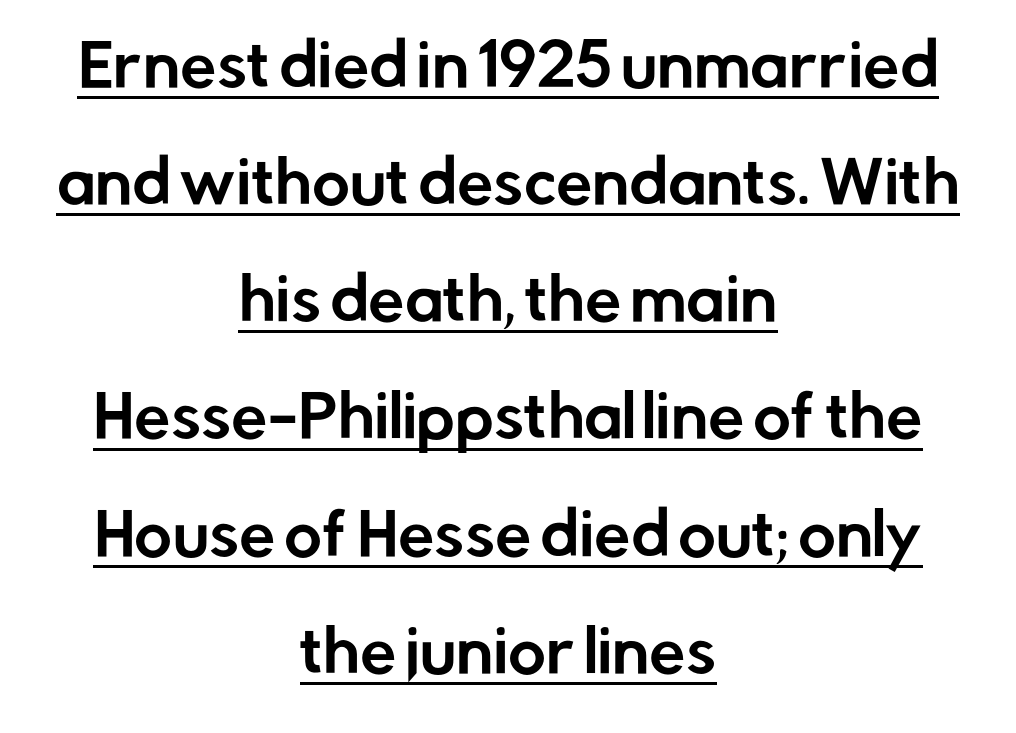
One glance says open: line gaps are wider than usual. A typographer would call this underscored text. No italicization has been applied; the sample stays upright. Leftover space on each line is divided equally before and after the words. Here the glyphs are tracked normally, forming tight word shapes.
